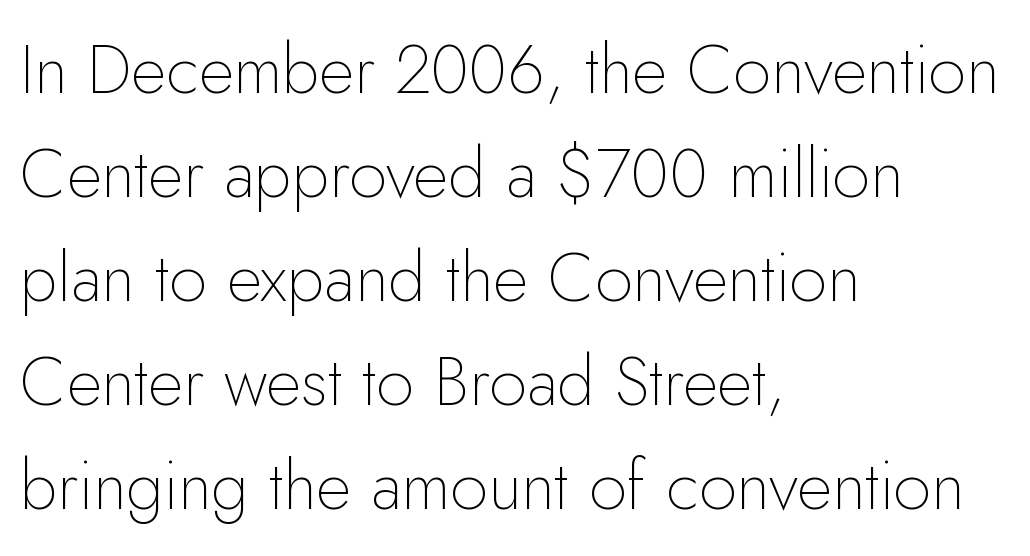
{"serif": "no", "italic": "no", "bold": "no", "weight": "thin", "width": "normal", "stroke_contrast": "low", "x_height": "small", "monospaced": "no", "underline": "no", "align": "left", "line_spacing": "normal", "line_spacing_ratio": 1.53, "letter_spacing": "normal", "letter_spacing_em": 0.0, "glyph_px": 68}
